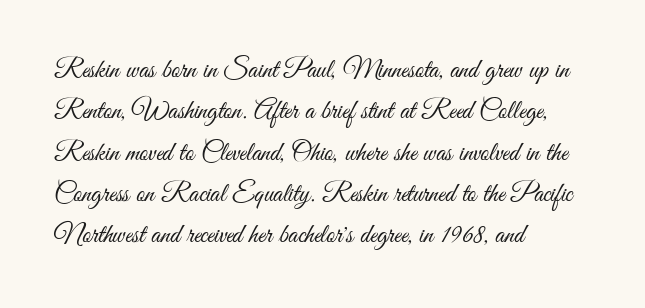
In terms of leading, this rendering sits right in the middle. Decoration check: the copy has no underline. The passage shown is not bold in any degree. How are the letters spaced? Ordinarily, with no added tracking.
